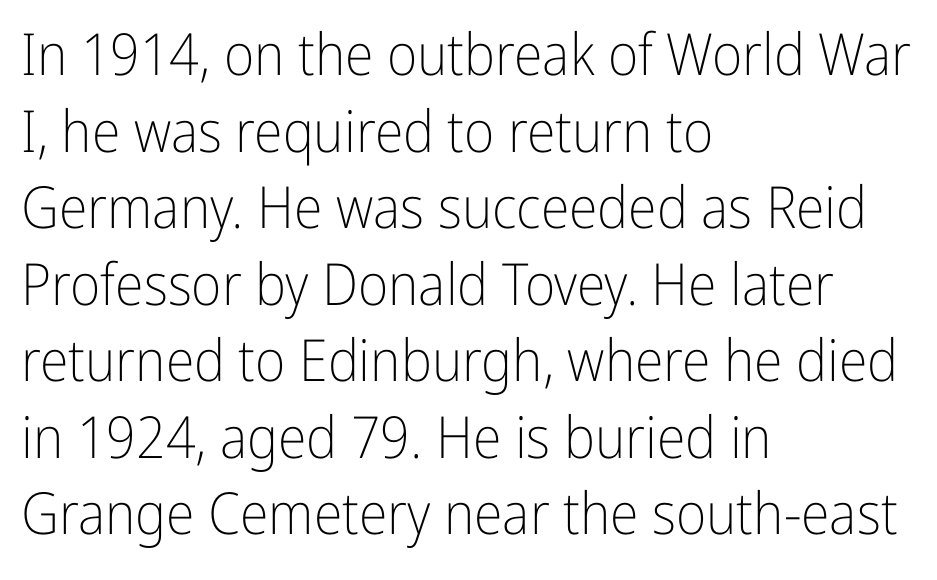
{"serif": "no", "italic": "no", "bold": "no", "weight": "light", "width": "condensed", "stroke_contrast": "low", "x_height": "medium", "monospaced": "no", "underline": "no", "align": "left", "line_spacing": "normal", "line_spacing_ratio": 1.32, "letter_spacing": "normal", "letter_spacing_em": 0.0, "glyph_px": 58}
